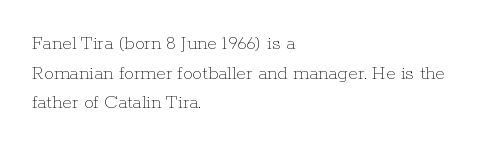
{"italic": "no", "bold": "no", "underline": "no", "align": "left", "line_spacing": "normal", "line_spacing_ratio": 1.48, "letter_spacing": "normal", "letter_spacing_em": 0.0, "glyph_px": 20}
